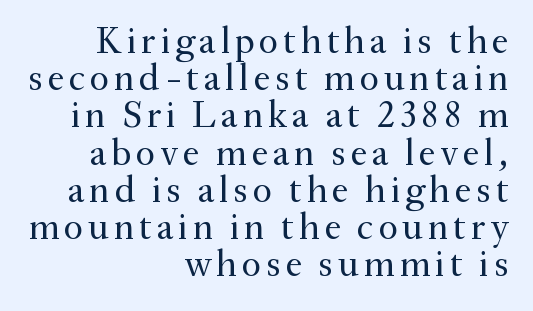
Q: Is the text bold? A: No.
Q: Is the text italic (slanted)? A: No, it is upright.
Q: Is the typeface a serif or a sans-serif typeface? A: Serif.
Q: Is the text underlined? A: No.
Q: How is the paragraph aligned? A: Right-aligned.
Q: Is the spacing between lines tight, normal or loose? A: Tight.
Q: Width (condensed, normal, or wide)? A: Normal.
Q: Stroke contrast? A: Medium.
Q: x-height? A: Small.
Q: Monospaced? A: No.
